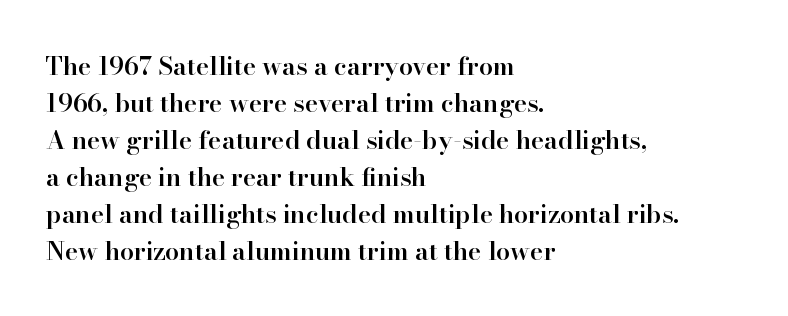
Posture: upright roman. The string is rendered with underlining switched off. Layout note: lines flush left. The line texture is even and compact thanks to regular tracking.
